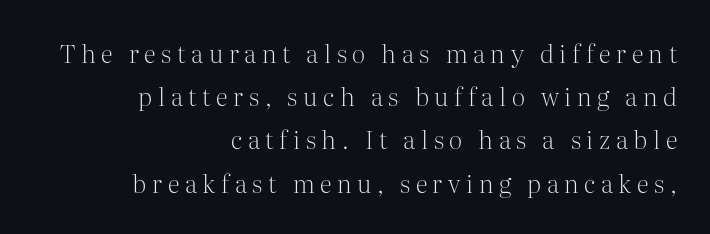
{"italic": "no", "bold": "no", "underline": "no", "align": "right", "line_spacing_ratio": 1.73, "letter_spacing": "wide", "letter_spacing_em": 0.22, "glyph_px": 25}
